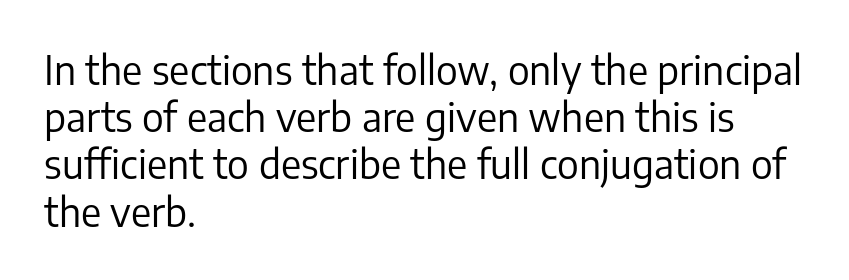
The image shows 39 px regular-weight sans-serif type, upright; set left-aligned, line spacing 1.21x, normal letter spacing, not underlined; low stroke contrast and a medium x-height.
